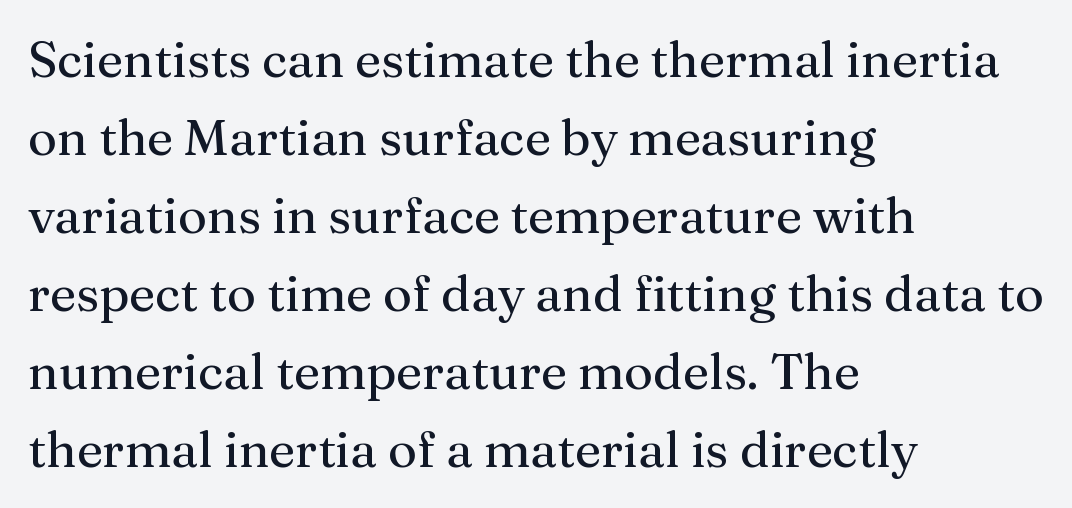
Q: Is the text bold? A: No.
Q: Is the text italic (slanted)? A: No, it is upright.
Q: Is the typeface a serif or a sans-serif typeface? A: Serif.
Q: Is the text underlined? A: No.
Q: How is the paragraph aligned? A: Left-aligned.
Q: Is the spacing between letters normal or unusually wide? A: Normal.
Q: Is the spacing between lines tight, normal or loose? A: Normal.
Q: Width (condensed, normal, or wide)? A: Normal.
Q: Stroke contrast? A: Medium.
Q: x-height? A: Medium.
Q: Monospaced? A: No.
